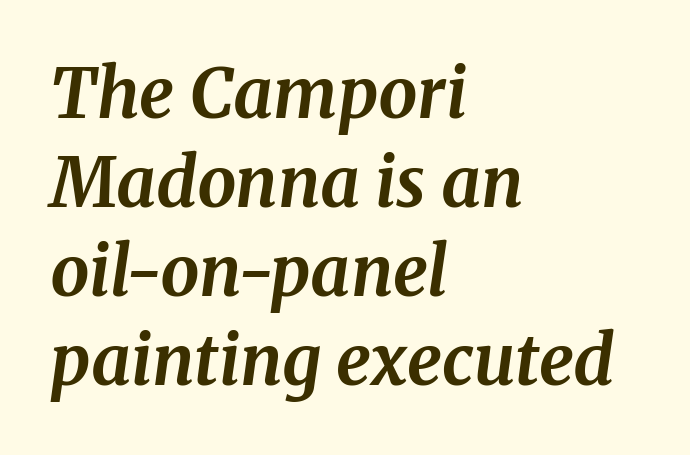
No word sits above an underline. The rendering uses natural spacing where letterforms have individual widths. Line spacing here is normal. The ragged edge is on the right, which tells us the setting is flush left. Style check: oblique. The face used here has the dense, thick strokes of a bold.
